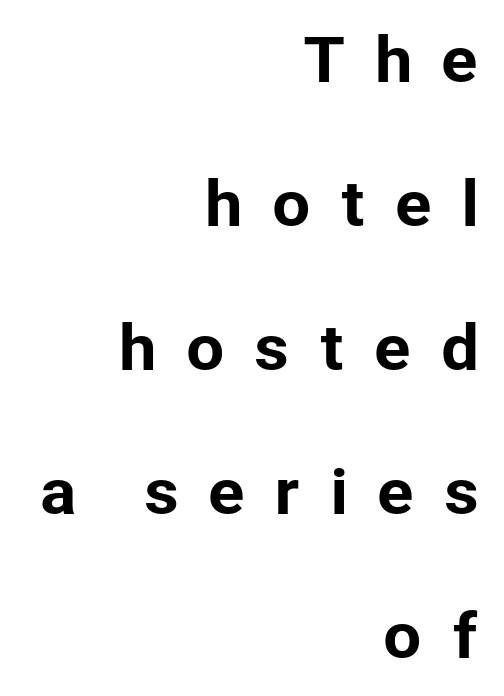
Short note: letters widely spaced. The face used here is proportionally spaced, like ordinary book or web type. Line spacing here is loose. Quick note: not italic, upright. Every row of glyphs terminates at an identical x-position on the right.
